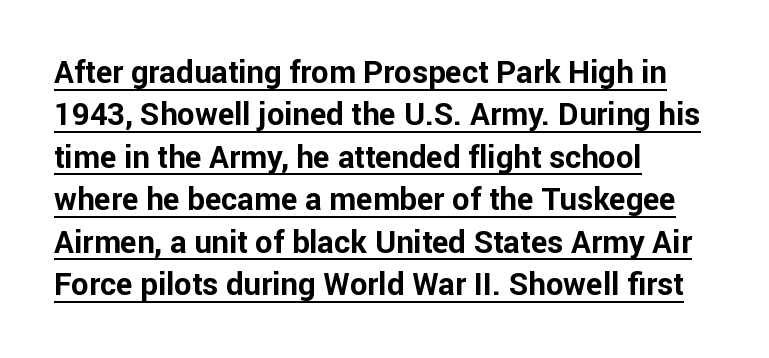
The sample's only ornament is a line tracing under the words. Thick stems and heavy bowls — unmistakably bold. Spacing verdict: proportional, widths tailored to each character. Short and long lines alike share a common starting point at left. In terms of letterspacing, this is plain default setting.
